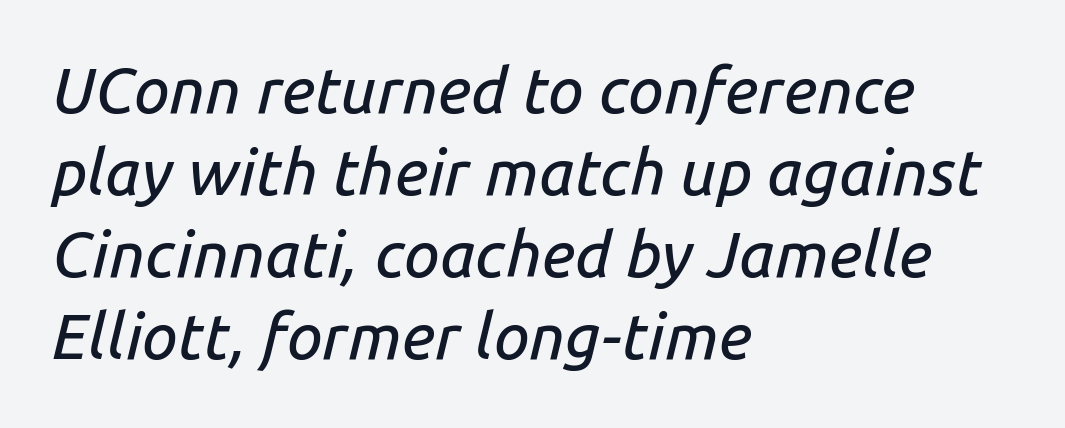
The image shows 64 px text type, italic (leaning right); set left-aligned, normal line spacing (1.28x), normal letter spacing, not underlined; low stroke contrast and a medium x-height.
